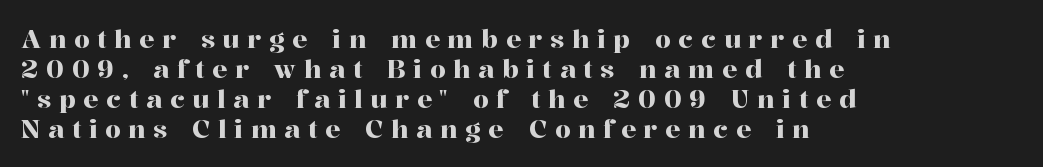
The image shows 25 px text type, upright; set left-aligned, line spacing 1.2x, unusually wide letter spacing (+0.31 em), not underlined.
